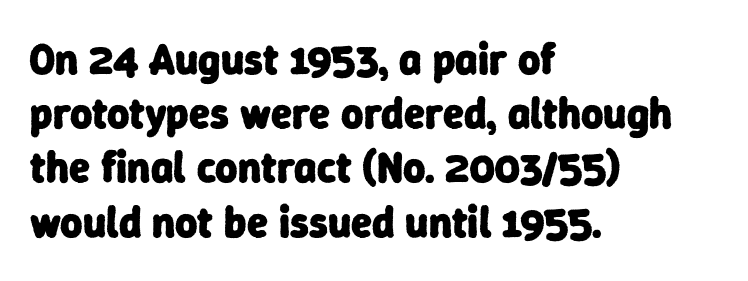
Proportional: the letters do not fall into vertical columns. The sample has been set heavy, in full bold. Honestly, the letter spacing is just normal — you wouldn't notice it. The rag falls on the right side of this text block. Check the space under the baseline: it is left empty.
